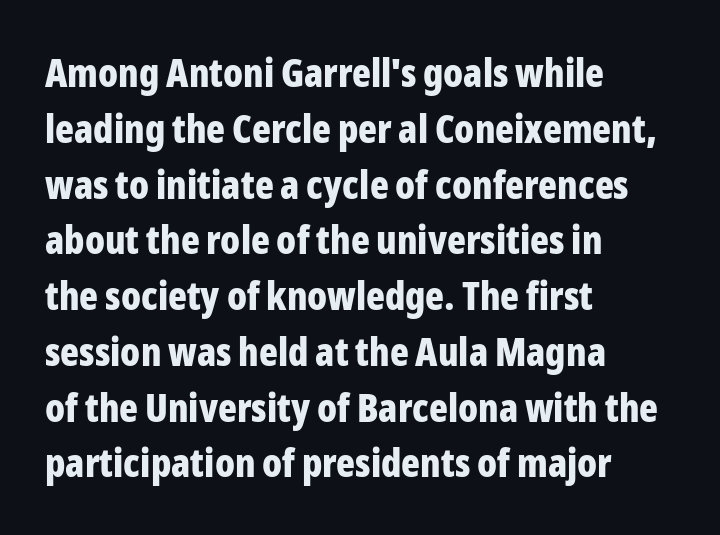
Q: Is the text bold? A: Yes.
Q: Is the text italic (slanted)? A: No, it is upright.
Q: Is the typeface a serif or a sans-serif typeface? A: Sans-serif.
Q: Is the text underlined? A: No.
Q: How is the paragraph aligned? A: Left-aligned.
Q: Is the spacing between letters normal or unusually wide? A: Normal.
Q: Is the spacing between lines tight, normal or loose? A: Normal.
Q: Width (condensed, normal, or wide)? A: Condensed.
Q: Stroke contrast? A: Low.
Q: x-height? A: Medium.
Q: Monospaced? A: No.
